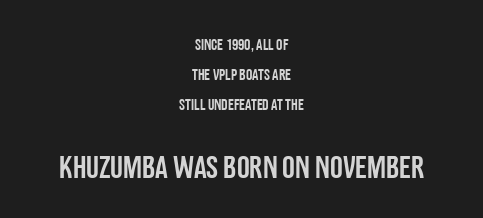
Q: Is the text italic (slanted)? A: No, it is upright.
Q: Is the typeface a serif or a sans-serif typeface? A: Sans-serif.
Q: Is the text underlined? A: No.
Q: How is the paragraph aligned? A: Centered.
Q: Is the spacing between letters normal or unusually wide? A: Normal.
Q: Which block of text is set in a larger size, the first (top) or the second (bottom)? A: The second (bottom) one.
Q: Width (condensed, normal, or wide)? A: Condensed.
Q: Stroke contrast? A: Low.
Q: x-height? A: Large.
Q: Monospaced? A: No.
